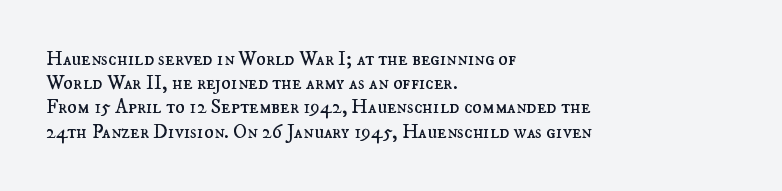
The image shows 20 px text type, upright; set left-aligned, line spacing 1.21x, normal letter spacing, not underlined.
